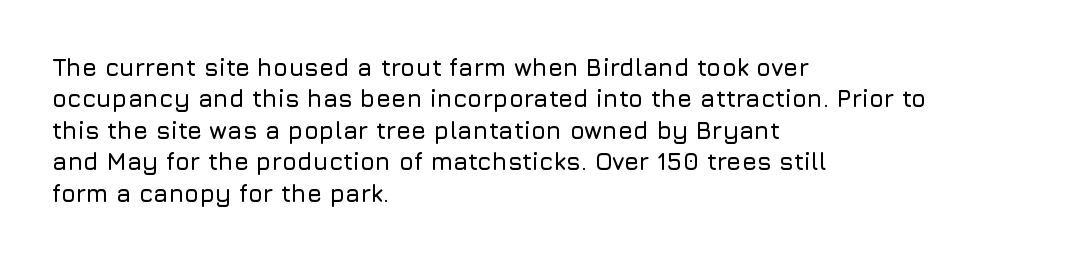
{"italic": "no", "underline": "no", "align": "left", "line_spacing": "normal", "line_spacing_ratio": 1.31, "letter_spacing": "normal", "letter_spacing_em": 0.0, "glyph_px": 24}
